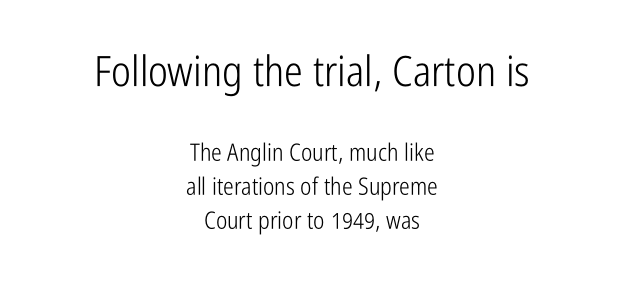
Caption: face not bold, strokes unweighted. Evenly set lines give the paragraph a standard silhouette. The designer went with a sans here, leaving each stem footless. The letters sit at their default tracking, neither squeezed nor spread. Just letters on the line, the space beneath them empty.
